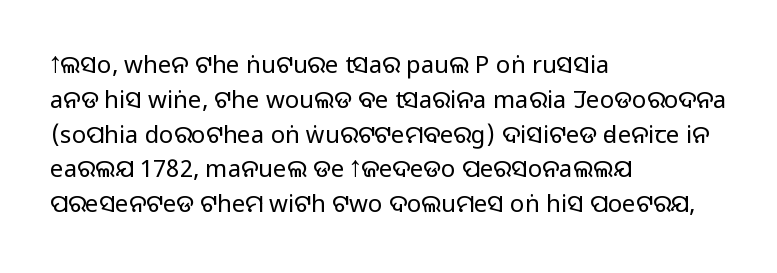
The image shows 24 px text type, upright; set left-aligned, normal line spacing (1.45x), normal letter spacing, not underlined.
